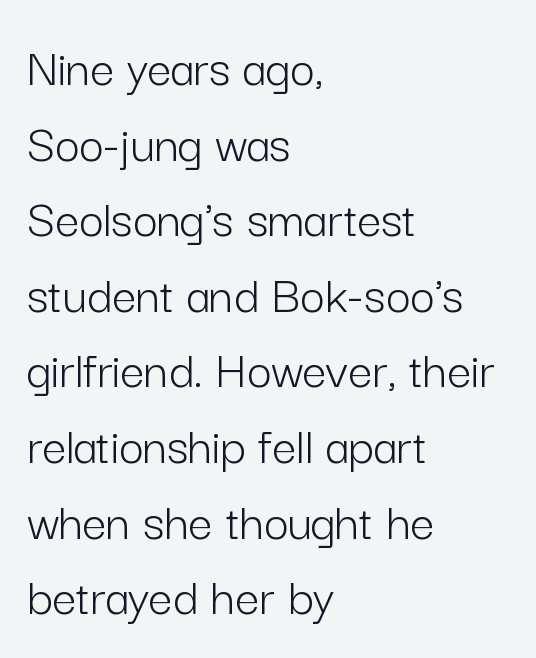
Q: Is the text bold? A: No.
Q: Is the text italic (slanted)? A: No, it is upright.
Q: Is the typeface a serif or a sans-serif typeface? A: Sans-serif.
Q: Is the text underlined? A: No.
Q: How is the paragraph aligned? A: Left-aligned.
Q: Is the spacing between letters normal or unusually wide? A: Normal.
Q: Is the spacing between lines tight, normal or loose? A: Normal.
Q: Width (condensed, normal, or wide)? A: Normal.
Q: Stroke contrast? A: Low.
Q: x-height? A: Medium.
Q: Monospaced? A: No.
